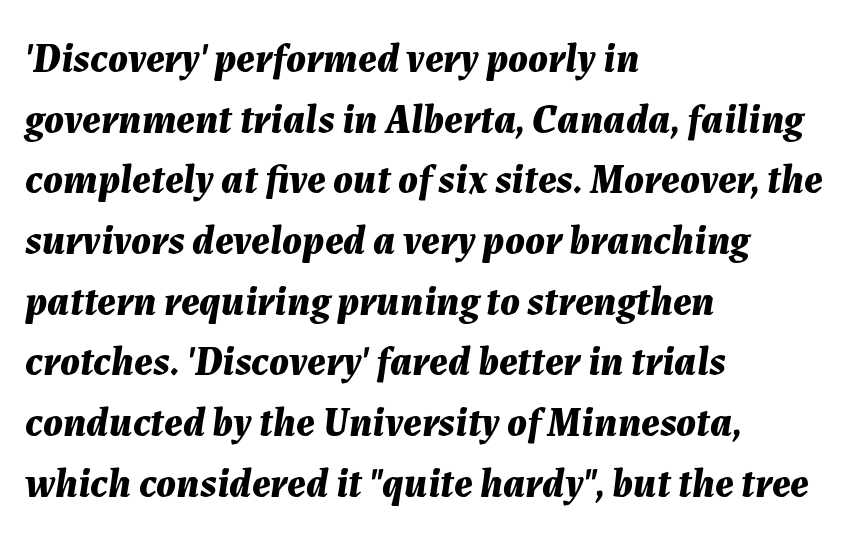
The image shows 41 px bold type, italic (leaning right); set left-aligned, normal line spacing (1.48x), normal letter spacing, not underlined; medium stroke contrast and a medium x-height.
